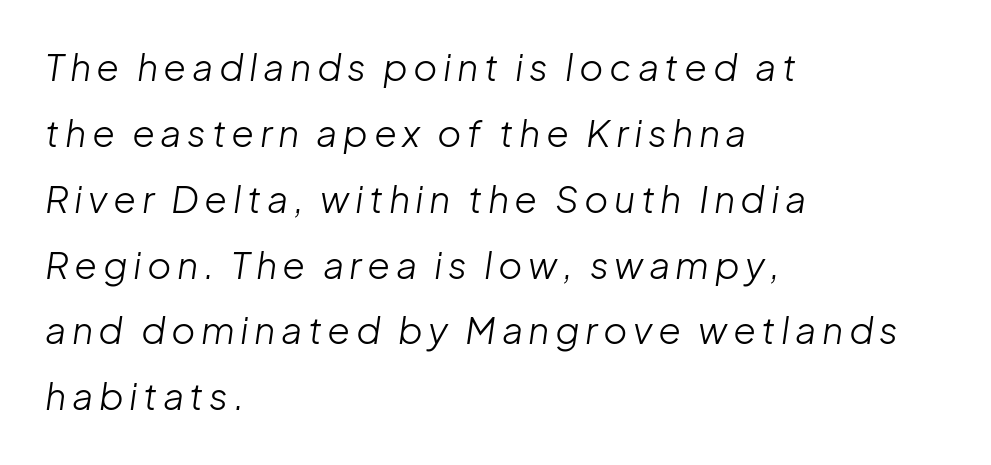
{"italic": "yes", "lean": "right", "slant_degrees": 8, "bold": "no", "weight": "light", "width": "normal", "stroke_contrast": "low", "x_height": "medium", "monospaced": "no", "underline": "no", "align": "left", "line_spacing_ratio": 1.78, "glyph_px": 37}
